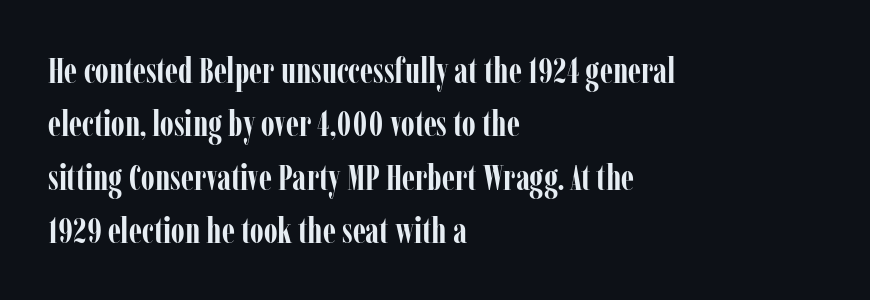
Q: Is the text bold? A: Yes.
Q: Is the text italic (slanted)? A: No, it is upright.
Q: Is the typeface a serif or a sans-serif typeface? A: Serif.
Q: Is the text underlined? A: No.
Q: How is the paragraph aligned? A: Left-aligned.
Q: Is the spacing between letters normal or unusually wide? A: Normal.
Q: Is the spacing between lines tight, normal or loose? A: Normal.
Q: Width (condensed, normal, or wide)? A: Condensed.
Q: Stroke contrast? A: Low.
Q: x-height? A: Medium.
Q: Monospaced? A: No.
